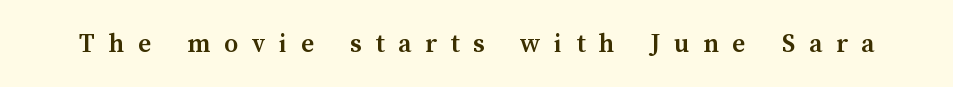
The image shows 28 px semibold type, upright; set unusually wide letter spacing (+0.49 em), not underlined; medium stroke contrast and a medium x-height.
